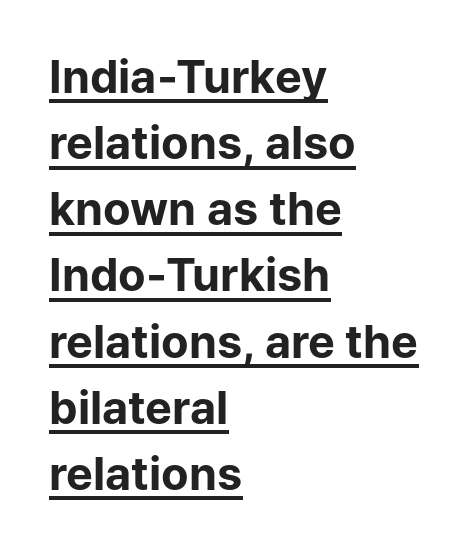
Q: Is the text bold? A: Yes.
Q: Is the text italic (slanted)? A: No, it is upright.
Q: Is the typeface a serif or a sans-serif typeface? A: Sans-serif.
Q: Is the text underlined? A: Yes.
Q: How is the paragraph aligned? A: Left-aligned.
Q: Is the spacing between letters normal or unusually wide? A: Normal.
Q: Is the spacing between lines tight, normal or loose? A: Normal.
Q: Width (condensed, normal, or wide)? A: Normal.
Q: Stroke contrast? A: Low.
Q: x-height? A: Medium.
Q: Monospaced? A: No.
